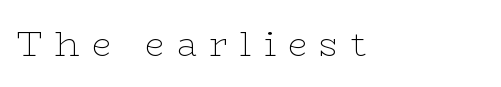
{"serif": "yes", "italic": "no", "bold": "no", "weight": "thin", "width": "wide", "stroke_contrast": "low", "x_height": "medium", "monospaced": "no", "underline": "no", "align": "left", "letter_spacing": "wide", "letter_spacing_em": 0.35, "glyph_px": 35}
